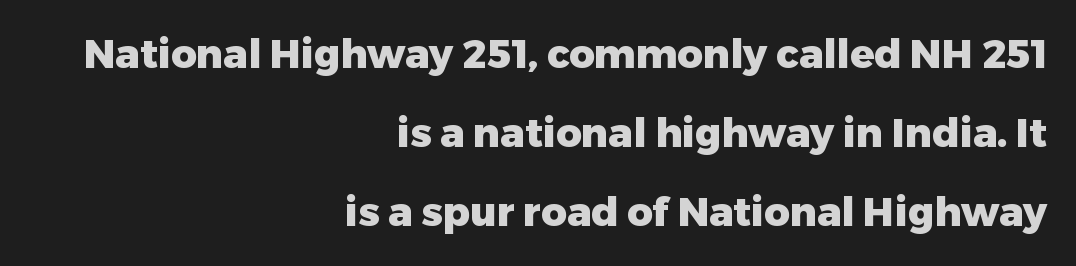
The image shows 40 px heavy sans-serif type, upright; set right-aligned, loose line spacing (1.97x), normal letter spacing, not underlined; low stroke contrast and a medium x-height.
